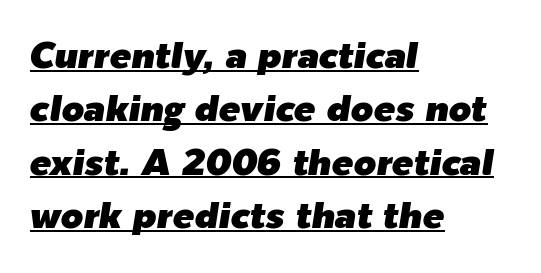
The image shows 36 px text type, italic (leaning right); set left-aligned, normal line spacing (1.48x), normal letter spacing, underlined; low stroke contrast and a medium x-height.
